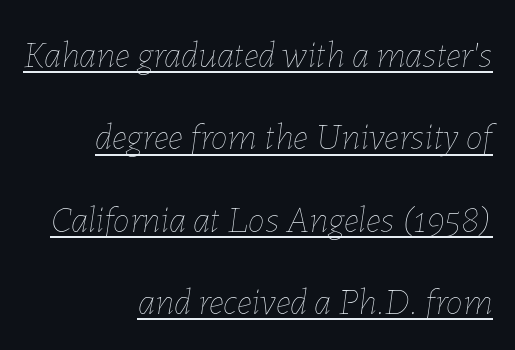
Q: Is the text bold? A: No.
Q: Is the text italic (slanted)? A: Yes, it leans right by about 7 degrees.
Q: Is the text underlined? A: Yes.
Q: How is the paragraph aligned? A: Right-aligned.
Q: Is the spacing between letters normal or unusually wide? A: Normal.
Q: Is the spacing between lines tight, normal or loose? A: Loose.
Q: Width (condensed, normal, or wide)? A: Normal.
Q: Stroke contrast? A: Low.
Q: x-height? A: Medium.
Q: Monospaced? A: No.
